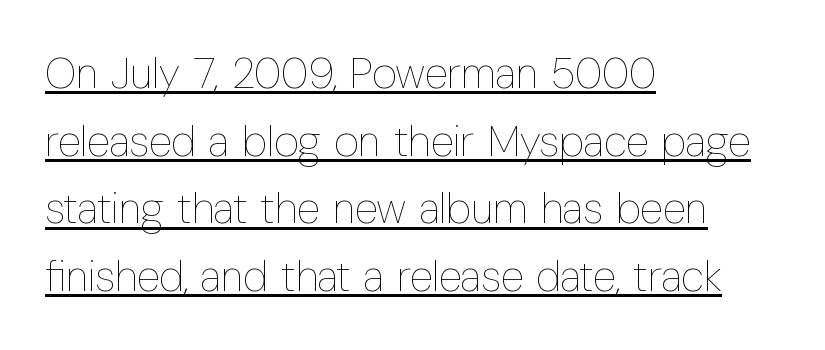
Q: Is the text bold? A: No.
Q: Is the text italic (slanted)? A: No, it is upright.
Q: Is the text underlined? A: Yes.
Q: How is the paragraph aligned? A: Left-aligned.
Q: Is the spacing between letters normal or unusually wide? A: Normal.
Q: Is the spacing between lines tight, normal or loose? A: Normal.
Q: Width (condensed, normal, or wide)? A: Condensed.
Q: Stroke contrast? A: Low.
Q: x-height? A: Medium.
Q: Monospaced? A: No.
